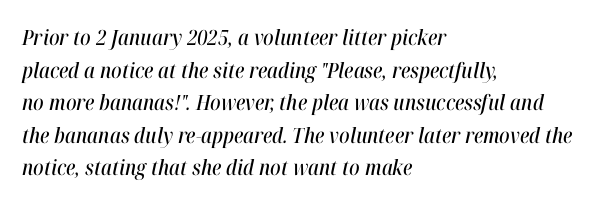
Q: Is the text italic (slanted)? A: Yes, it leans right by about 12 degrees.
Q: Is the text underlined? A: No.
Q: How is the paragraph aligned? A: Left-aligned.
Q: Is the spacing between letters normal or unusually wide? A: Normal.
Q: Is the spacing between lines tight, normal or loose? A: Normal.
